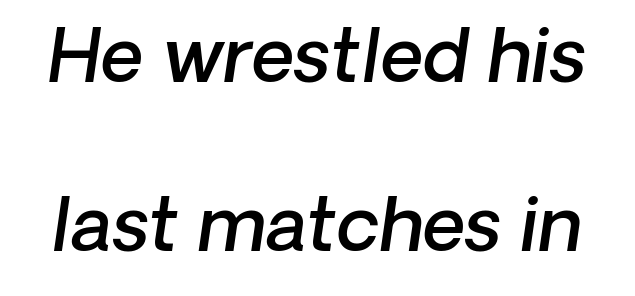
{"serif": "no", "bold": "semi", "weight": "semibold", "width": "normal", "stroke_contrast": "low", "x_height": "medium", "monospaced": "no", "underline": "no", "line_spacing": "loose", "line_spacing_ratio": 2.28, "letter_spacing": "normal", "letter_spacing_em": 0.0, "glyph_px": 74}
